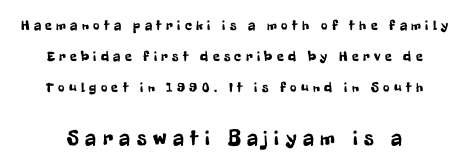
The lettering stays uniformly vertical, giving the passage a roman look. In terms of leading, this rendering errs on the spacious side. The foot of each line stays bare and open. Block two is the big one; block one sits smaller above it.
